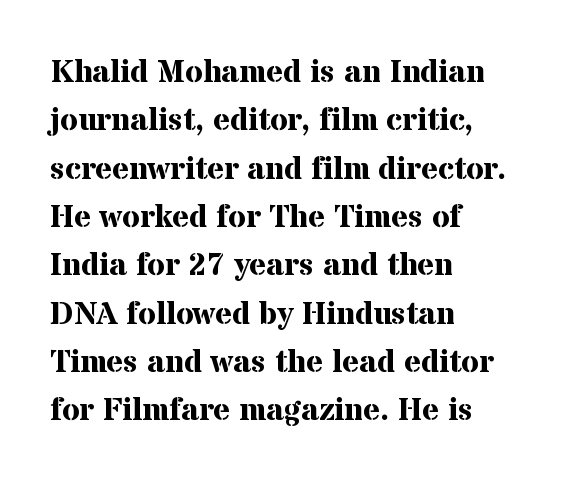
Q: Is the text bold? A: Yes.
Q: Is the text italic (slanted)? A: No, it is upright.
Q: Is the typeface a serif or a sans-serif typeface? A: Serif.
Q: Is the text underlined? A: No.
Q: How is the paragraph aligned? A: Left-aligned.
Q: Is the spacing between letters normal or unusually wide? A: Normal.
Q: Is the spacing between lines tight, normal or loose? A: Normal.
Q: Width (condensed, normal, or wide)? A: Normal.
Q: Stroke contrast? A: Medium.
Q: x-height? A: Medium.
Q: Monospaced? A: No.
